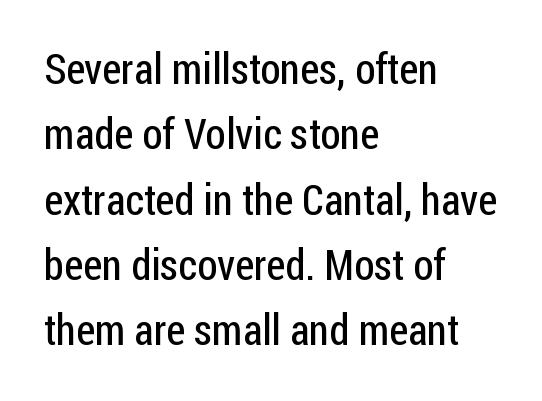
Vertical stems look standard width or narrower in stroke. Leading: standard. The strip under each line holds only bare page. Upright lettering throughout. Compared with a centered layout, this one pins lines to the left instead. The tracking reads as untouched default to a designer's eye.
